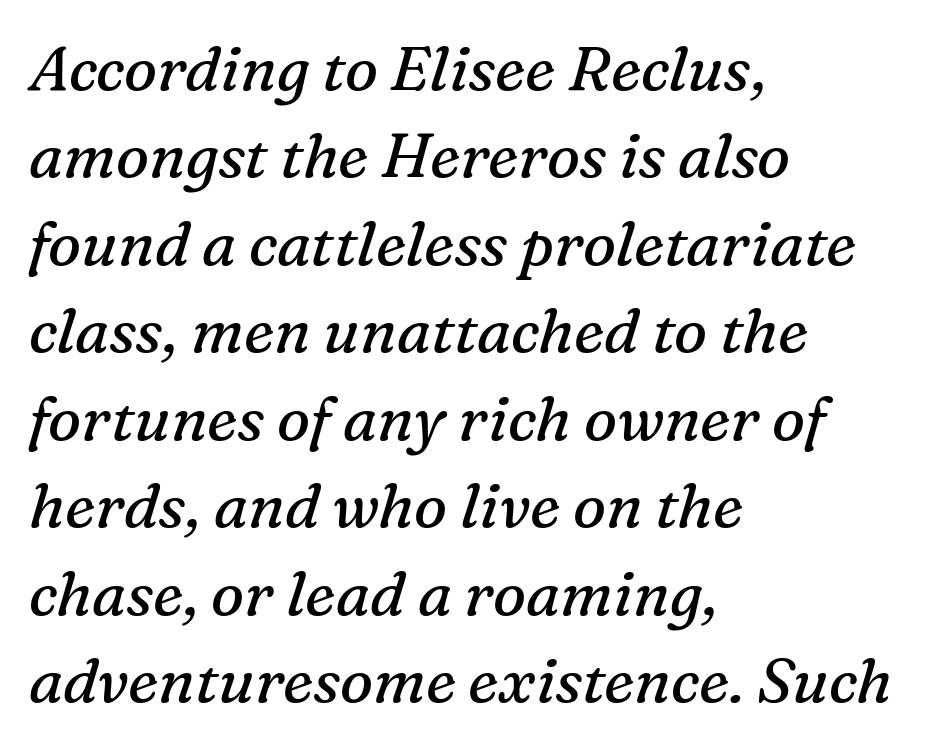
Q: Is the text bold? A: No.
Q: Is the text italic (slanted)? A: Yes, it leans right by about 16 degrees.
Q: Is the typeface a serif or a sans-serif typeface? A: Serif.
Q: Is the text underlined? A: No.
Q: How is the paragraph aligned? A: Left-aligned.
Q: Is the spacing between letters normal or unusually wide? A: Normal.
Q: Is the spacing between lines tight, normal or loose? A: Normal.
Q: Width (condensed, normal, or wide)? A: Normal.
Q: Stroke contrast? A: Medium.
Q: x-height? A: Medium.
Q: Monospaced? A: No.
